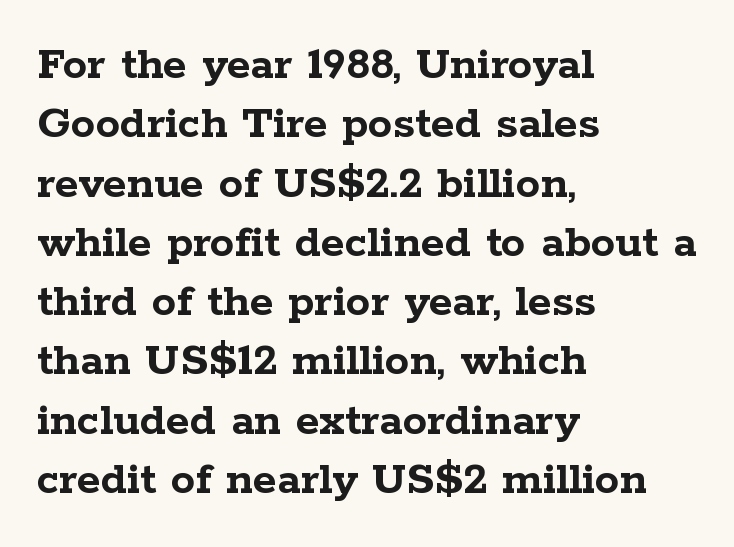
The letters stand upright; this is a roman face. The characters look thick and weighty, a clear bold. A clean baseline with only descenders dipping below it. Layout note: lines flush left. In terms of letterspacing, this is plain default setting.
